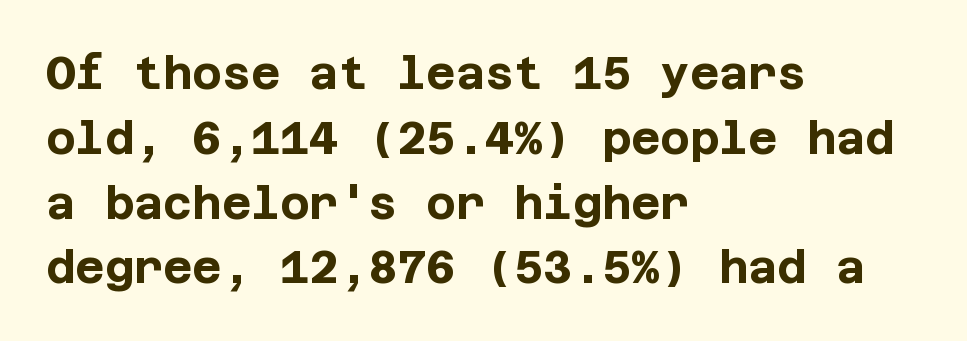
In CSS terms this would be text-align: left. The letters sit at their default tracking, neither squeezed nor spread. Descenders are the only things crossing below the line. Heavy, bold letterforms. Classification — sans serif.
